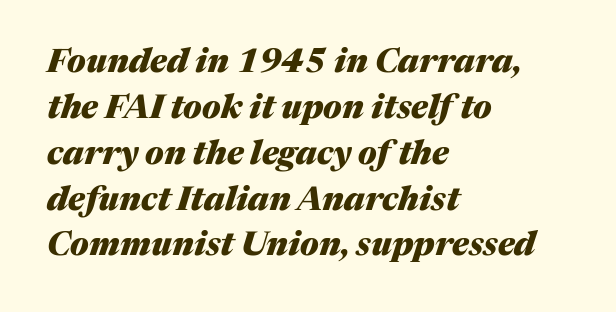
The image shows 33 px heavy type, italic (leaning right); set left-aligned, normal line spacing (1.39x), normal letter spacing, not underlined; medium stroke contrast and a medium x-height.
